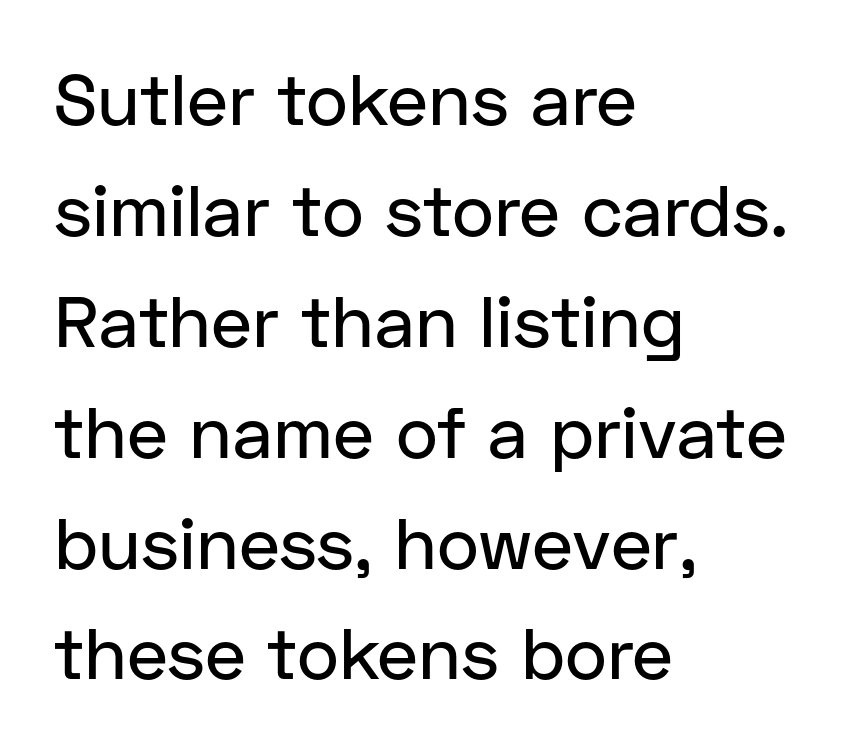
These lines were composed using upright roman letters. A normal amount of white space separates one row of letters from the next. This sample uses plain, unmodified letter spacing. Grotesque or geometric, the face here clearly has no serifs. The setting favours the left margin, as ordinary paragraphs usually do.
